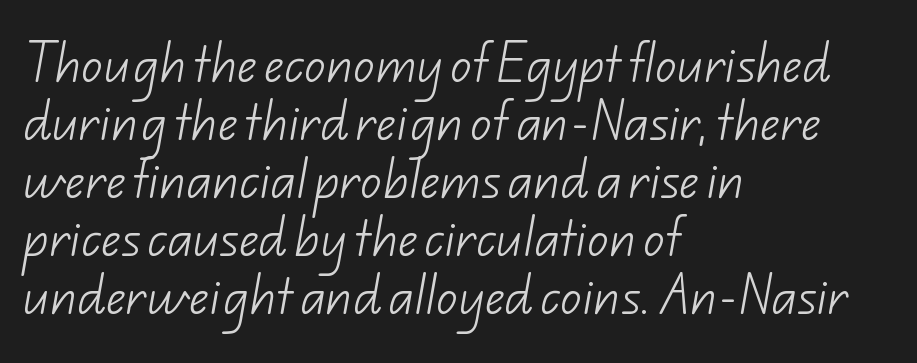
The image shows 43 px light sans-serif type; set left-aligned, normal line spacing (1.35x), normal letter spacing, not underlined; low stroke contrast and a small x-height.
